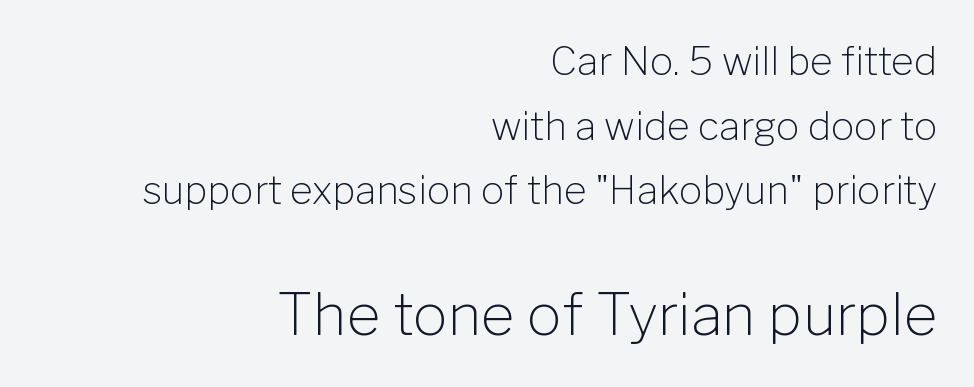
Q: Is the text bold? A: No.
Q: Is the text italic (slanted)? A: No, it is upright.
Q: Is the typeface a serif or a sans-serif typeface? A: Sans-serif.
Q: Is the text underlined? A: No.
Q: How is the paragraph aligned? A: Right-aligned.
Q: Is the spacing between letters normal or unusually wide? A: Normal.
Q: Is the spacing between lines tight, normal or loose? A: Normal.
Q: Which block of text is set in a larger size, the first (top) or the second (bottom)? A: The second (bottom) one.
Q: Width (condensed, normal, or wide)? A: Normal.
Q: Stroke contrast? A: Low.
Q: x-height? A: Medium.
Q: Monospaced? A: No.
